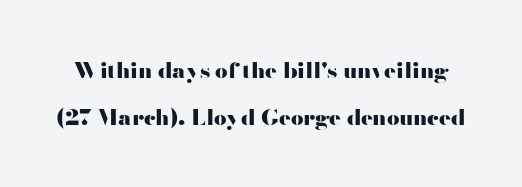
{"italic": "no", "bold": "yes", "underline": "no", "line_spacing": "loose", "line_spacing_ratio": 2.12, "letter_spacing": "normal", "letter_spacing_em": 0.0, "glyph_px": 22}
